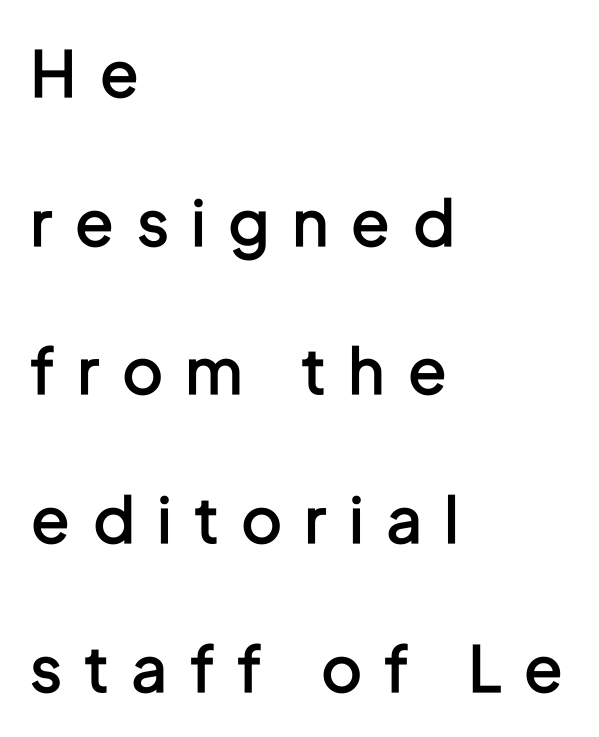
Reading down the column, the eye jumps a long way to each next line. The text was rendered using a sans face with plain stroke endings. This sample is left-justified, so line endings fall wherever the words run out. Anything drawn beneath the words? Only blank space. Each glyph is drawn with semibold strokes, heavier than normal yet not fully bold.
